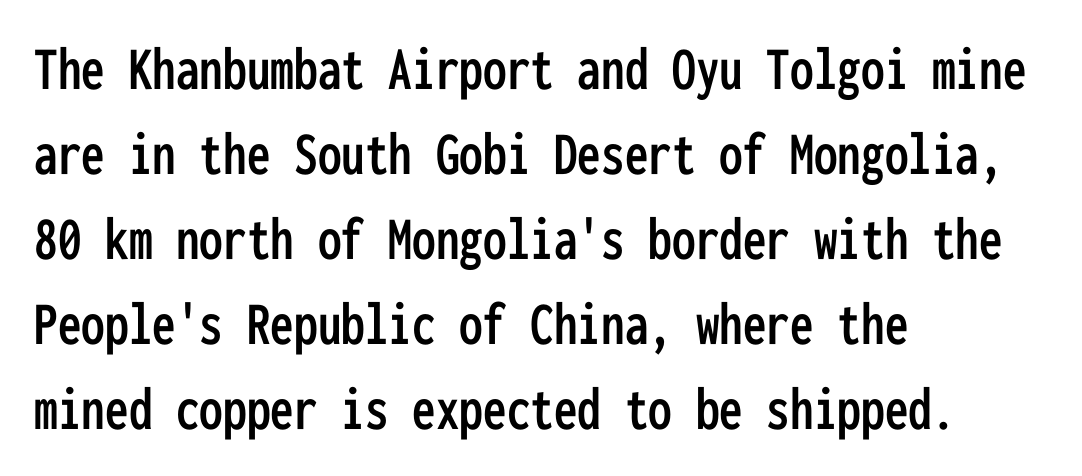
{"serif": "no", "italic": "no", "width": "condensed", "stroke_contrast": "low", "x_height": "medium", "monospaced": "yes", "underline": "no", "align": "left", "line_spacing": "normal", "line_spacing_ratio": 1.35, "letter_spacing": "normal", "letter_spacing_em": 0.0, "glyph_px": 63}
